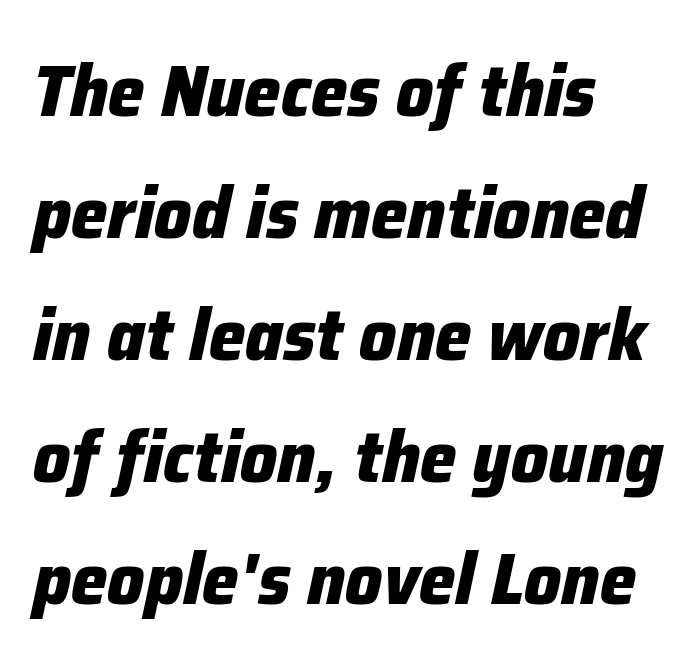
Caption: standard tracking, unaltered. Compared with a centered layout, this one pins lines to the left instead. Compared with typical paragraphs, the rows here are spaced about the same. Quick note: underline off. Slant detected: the letters are inclined.
